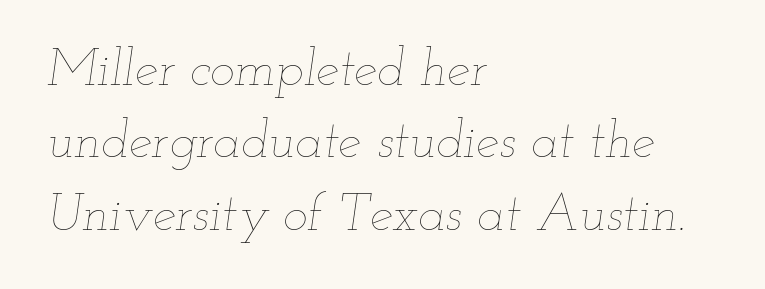
{"italic": "yes", "lean": "right", "slant_degrees": 12, "bold": "no", "weight": "thin", "width": "wide", "stroke_contrast": "low", "x_height": "small", "monospaced": "no", "underline": "no", "align": "left", "line_spacing": "normal", "line_spacing_ratio": 1.39, "letter_spacing": "normal", "letter_spacing_em": 0.0, "glyph_px": 52}
